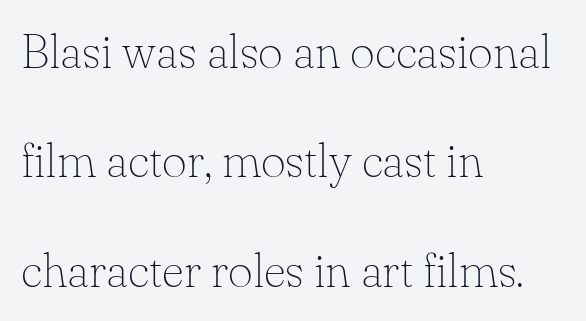
The image shows 48 px thin serif type, upright; set left-aligned, loose line spacing (2.28x), normal letter spacing, not underlined; low stroke contrast and a small x-height.
